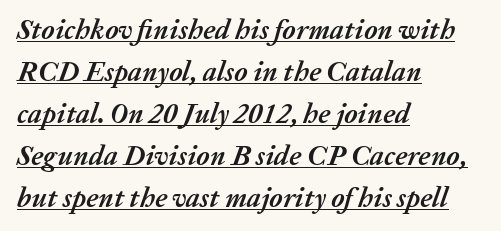
The specimen includes a rule beneath the text block's lines. Is the letter spacing exaggerated? No — it looks like the ordinary default. Where is the straight margin? On the left. The face used here is proportionally spaced, like ordinary book or web type.
